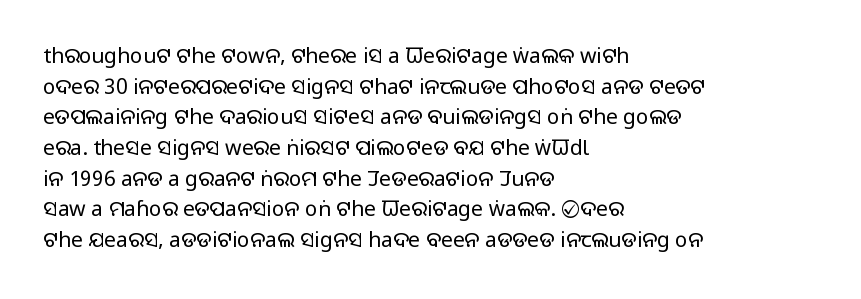
The strip under each line holds only bare page. The lines in this sample share a left origin and differ only in where they stop. The block of text has a typical density, with ordinary space between rows. A typesetter would call this zero additional tracking. Each stroke keeps to a modest, everyday thickness or less. Style check: upright.
